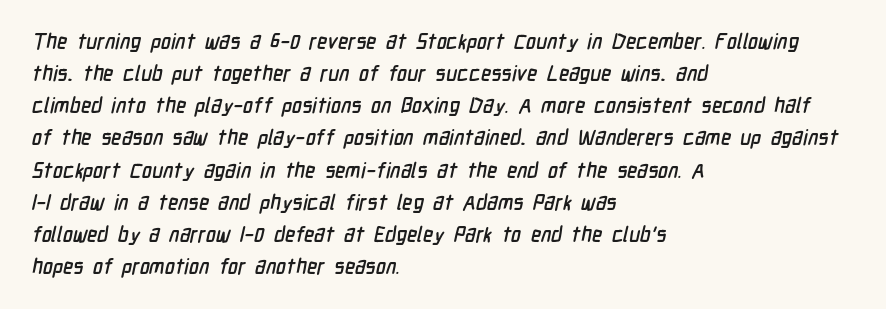
Q: Is the text underlined? A: No.
Q: How is the paragraph aligned? A: Left-aligned.
Q: Is the spacing between letters normal or unusually wide? A: Normal.
Q: Is the spacing between lines tight, normal or loose? A: Normal.
